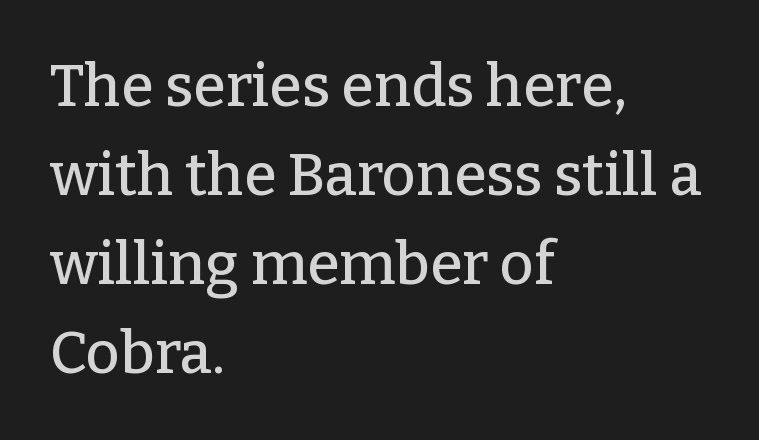
The image shows 59 px serif type, upright; set left-aligned, normal line spacing (1.51x), normal letter spacing, not underlined; low stroke contrast and a medium x-height.
